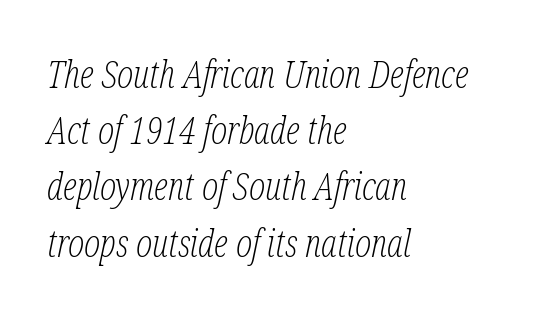
The image shows 38 px light, condensed serif type, italic (leaning right); set left-aligned, normal line spacing (1.48x), normal letter spacing, not underlined; low stroke contrast and a medium x-height.
